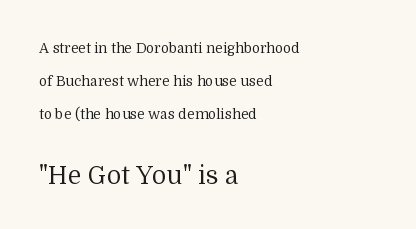
Q: Is the text bold? A: No.
Q: Is the text italic (slanted)? A: No, it is upright.
Q: Is the text underlined? A: No.
Q: How is the paragraph aligned? A: Left-aligned.
Q: Is the spacing between letters normal or unusually wide? A: Normal.
Q: Is the spacing between lines tight, normal or loose? A: Loose.
Q: Which block of text is set in a larger size, the first (top) or the second (bottom)? A: The second (bottom) one.
